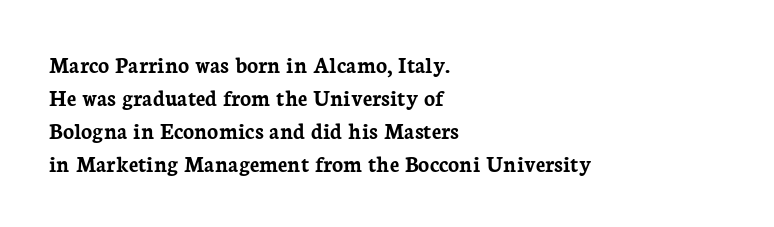
The image shows 23 px bold type, upright; set left-aligned, normal line spacing (1.43x), normal letter spacing, not underlined.
